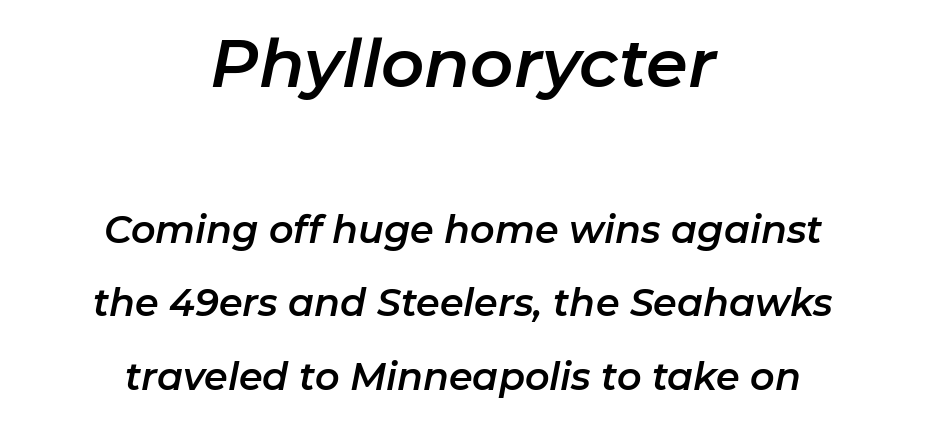
Q: Is the text italic (slanted)? A: Yes, it leans right by about 11 degrees.
Q: Is the text underlined? A: No.
Q: How is the paragraph aligned? A: Centered.
Q: Is the spacing between letters normal or unusually wide? A: Normal.
Q: Is the spacing between lines tight, normal or loose? A: Loose.
Q: Which block of text is set in a larger size, the first (top) or the second (bottom)? A: The first (top) one.
Q: Width (condensed, normal, or wide)? A: Normal.
Q: Stroke contrast? A: Low.
Q: x-height? A: Medium.
Q: Monospaced? A: No.
